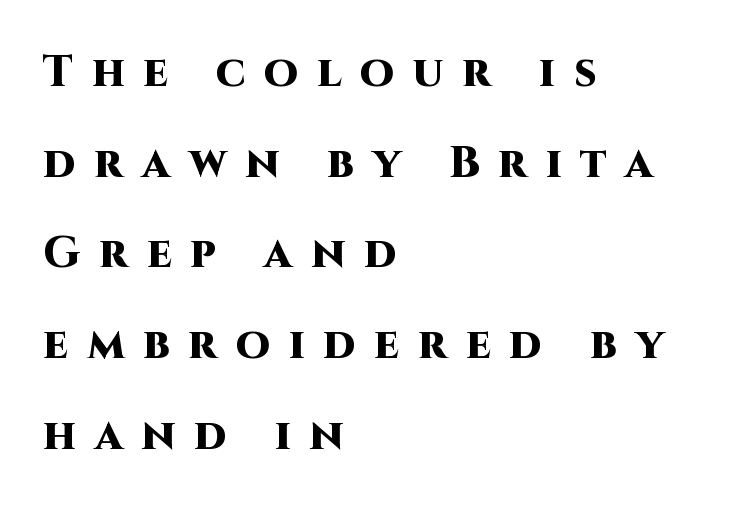
{"serif": "no", "italic": "no", "bold": "yes", "weight": "heavy", "width": "normal", "stroke_contrast": "high", "x_height": "large", "monospaced": "no", "underline": "no", "align": "left", "line_spacing": "loose", "line_spacing_ratio": 2.06, "letter_spacing": "wide", "letter_spacing_em": 0.42, "glyph_px": 44}
